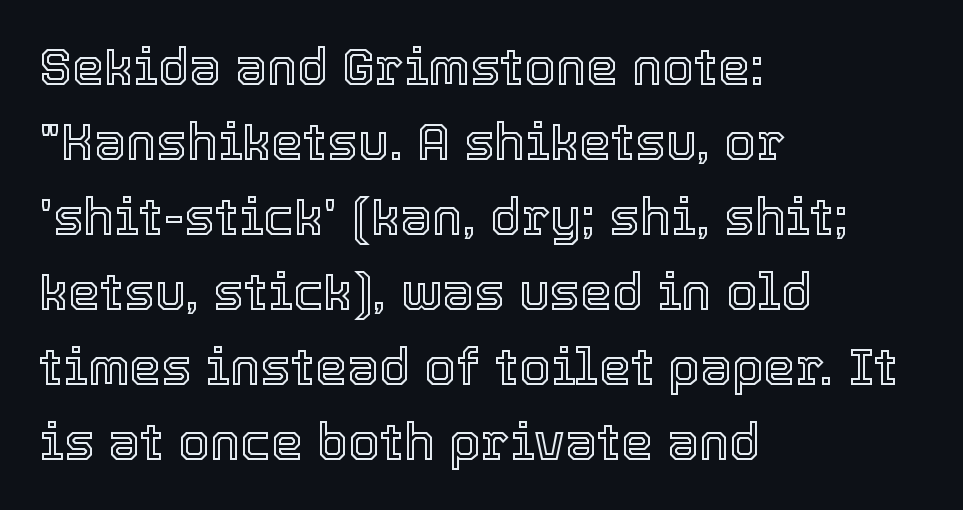
This rendering uses left alignment, leaving the right contour irregular. Note the varied advance widths — an 'i' is clearly narrower than an 'm'. You could call the tracking neutral — neither tight nor loose. This is roman type, the default non-slanted kind.
